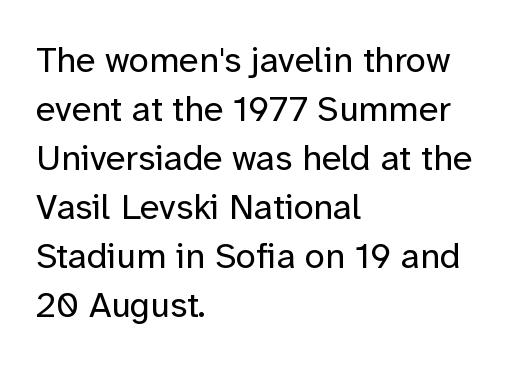
Q: Is the text bold? A: No.
Q: Is the text italic (slanted)? A: No, it is upright.
Q: Is the typeface a serif or a sans-serif typeface? A: Sans-serif.
Q: Is the text underlined? A: No.
Q: How is the paragraph aligned? A: Left-aligned.
Q: Is the spacing between letters normal or unusually wide? A: Normal.
Q: Is the spacing between lines tight, normal or loose? A: Normal.
Q: Width (condensed, normal, or wide)? A: Normal.
Q: Stroke contrast? A: Low.
Q: x-height? A: Medium.
Q: Monospaced? A: No.
